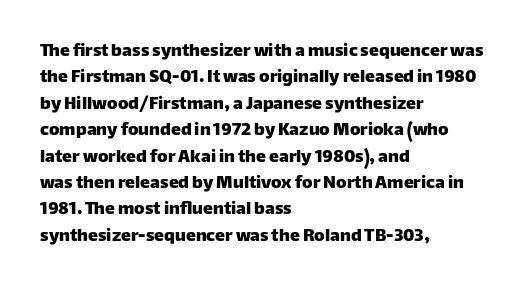
Q: Is the text italic (slanted)? A: No, it is upright.
Q: Is the text underlined? A: No.
Q: How is the paragraph aligned? A: Left-aligned.
Q: Is the spacing between letters normal or unusually wide? A: Normal.
Q: Is the spacing between lines tight, normal or loose? A: Normal.
